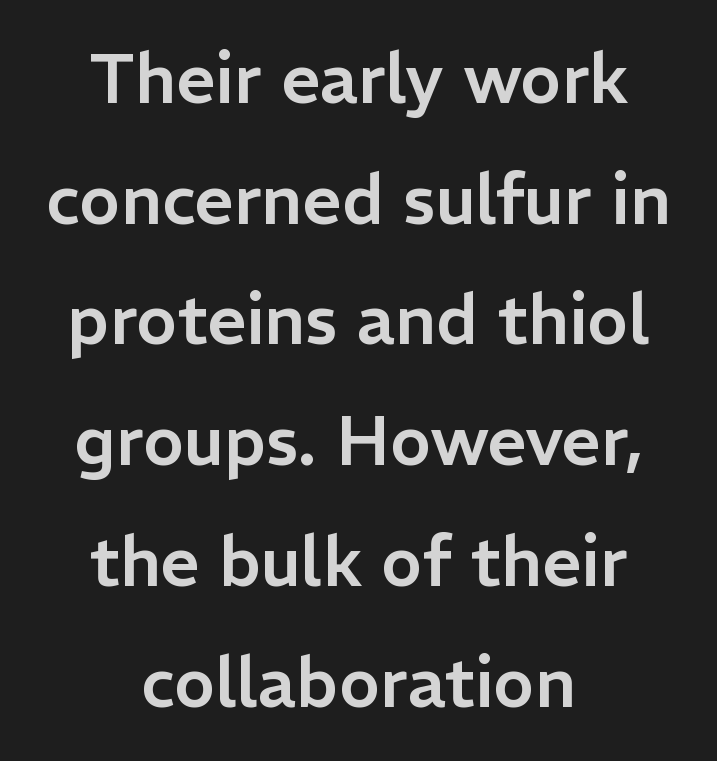
The image shows 69 px sans-serif type, upright; set centered, line spacing 1.75x, normal letter spacing, not underlined; low stroke contrast and a medium x-height.
